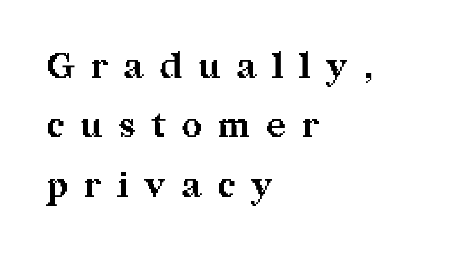
{"serif": "yes", "italic": "no", "bold": "yes", "weight": "bold", "width": "normal", "stroke_contrast": "medium", "x_height": "medium", "monospaced": "no", "underline": "no", "align": "left", "line_spacing": "normal", "line_spacing_ratio": 1.7, "letter_spacing": "wide", "letter_spacing_em": 0.47, "glyph_px": 35}
